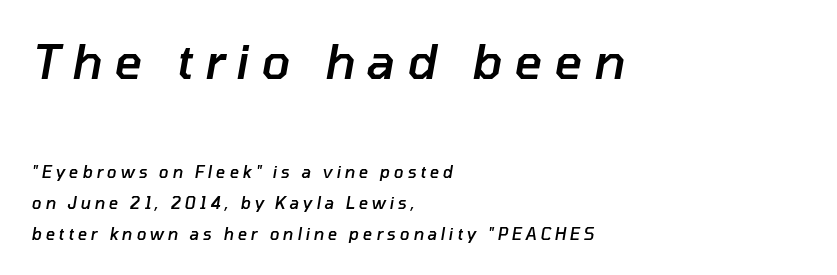
{"italic": "yes", "lean": "right", "slant_degrees": 10, "bold": "semi", "weight": "semibold", "width": "normal", "stroke_contrast": "low", "x_height": "medium", "monospaced": "no", "underline": "no", "align": "left", "line_spacing": "loose", "line_spacing_ratio": 1.93, "letter_spacing": "wide", "letter_spacing_em": 0.24, "larger_block": "first", "size_ratio": 3.0, "glyph_px": 48}
